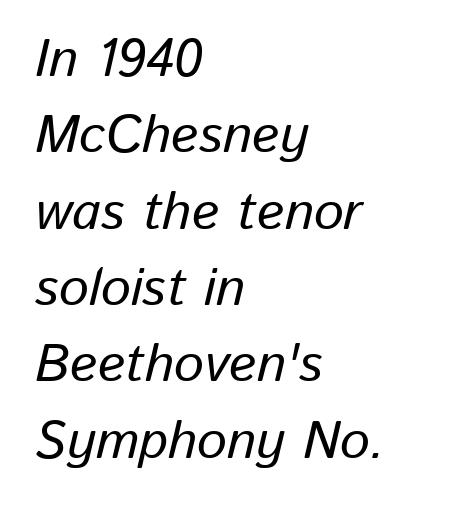
Character widths vary here, with narrow letters taking less room than wide ones. Leftover space on each line is placed entirely after the last word. Interline gaps are of average width in this sample. No word sits above an underline.
